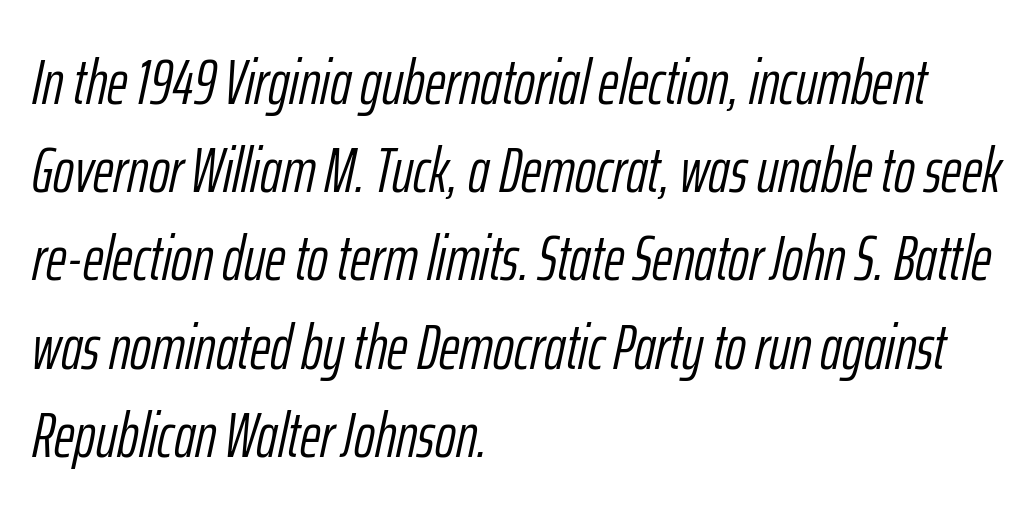
The image shows 63 px light, condensed type, italic (leaning right); set left-aligned, normal line spacing (1.4x), normal letter spacing, not underlined; low stroke contrast and a medium x-height.
